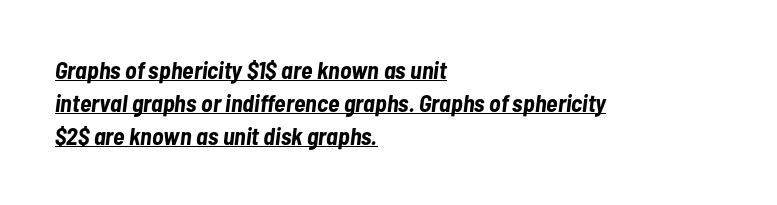
{"italic": "yes", "lean": "right", "slant_degrees": 7, "bold": "yes", "underline": "yes", "align": "left", "line_spacing": "normal", "line_spacing_ratio": 1.37, "letter_spacing": "normal", "letter_spacing_em": 0.0, "glyph_px": 24}
